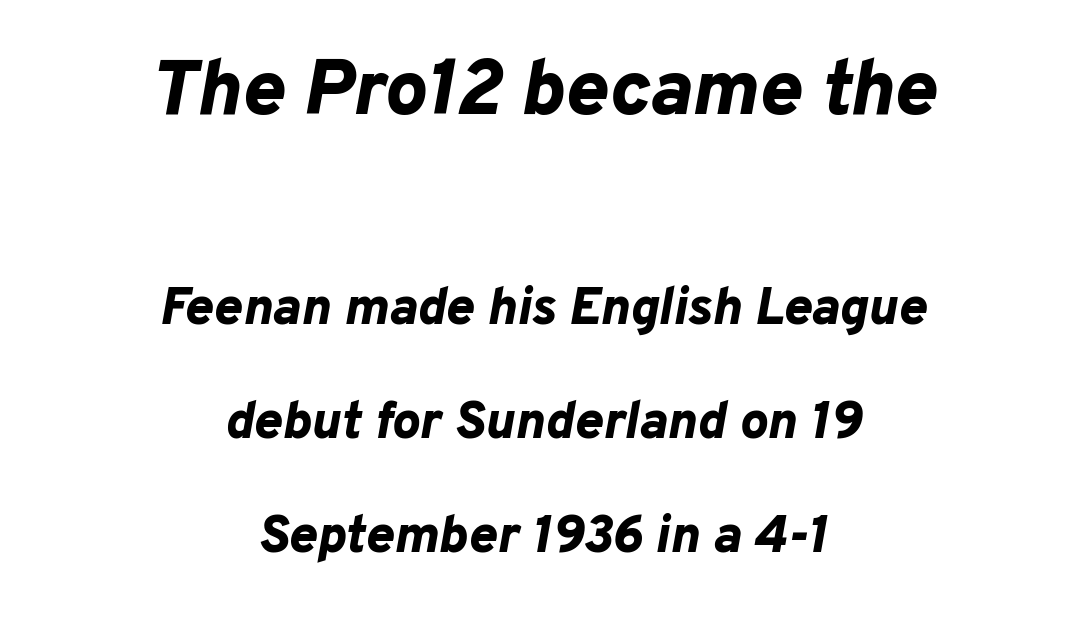
Q: Is the text bold? A: Yes.
Q: Is the text italic (slanted)? A: Yes, it leans right by about 10 degrees.
Q: Is the text underlined? A: No.
Q: How is the paragraph aligned? A: Centered.
Q: Is the spacing between letters normal or unusually wide? A: Normal.
Q: Is the spacing between lines tight, normal or loose? A: Loose.
Q: Which block of text is set in a larger size, the first (top) or the second (bottom)? A: The first (top) one.
Q: Width (condensed, normal, or wide)? A: Normal.
Q: Stroke contrast? A: Low.
Q: x-height? A: Medium.
Q: Monospaced? A: No.
